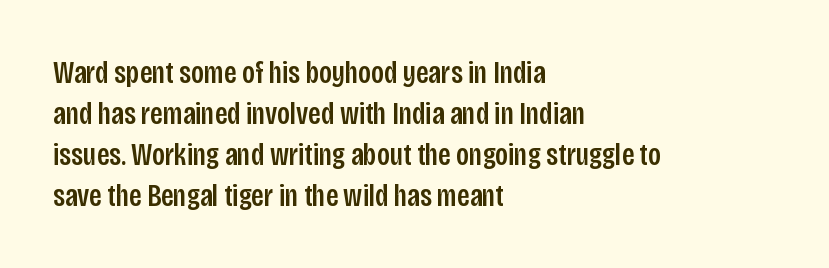
The image shows 32 px condensed sans-serif type, upright; set left-aligned, normal line spacing (1.28x), normal letter spacing, not underlined; low stroke contrast and a large x-height.
